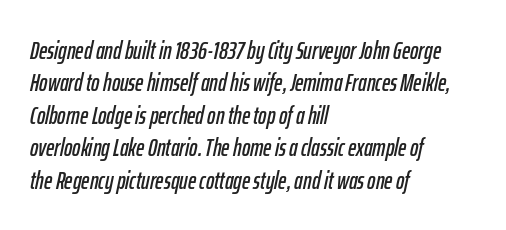
Tall strokes in this sample are angled rather than plumb. Visually the block forms a straight wall on the left and a jagged coastline on the right. Is there much room between lines? A standard amount, neither cramped nor airy. Words float on clear page, feet unadorned. The type is set solid horizontally, with unmodified tracking.
